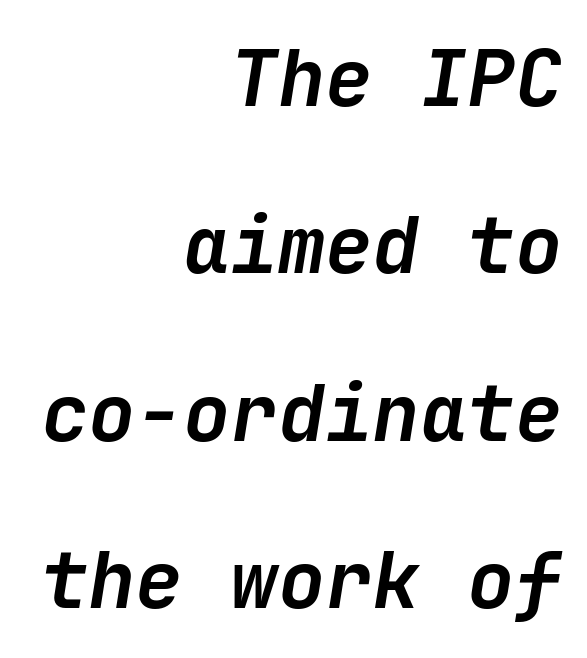
The image shows 79 px semibold type, italic (leaning right); set right-aligned, loose line spacing (2.12x), normal letter spacing, not underlined; low stroke contrast and a medium x-height.
